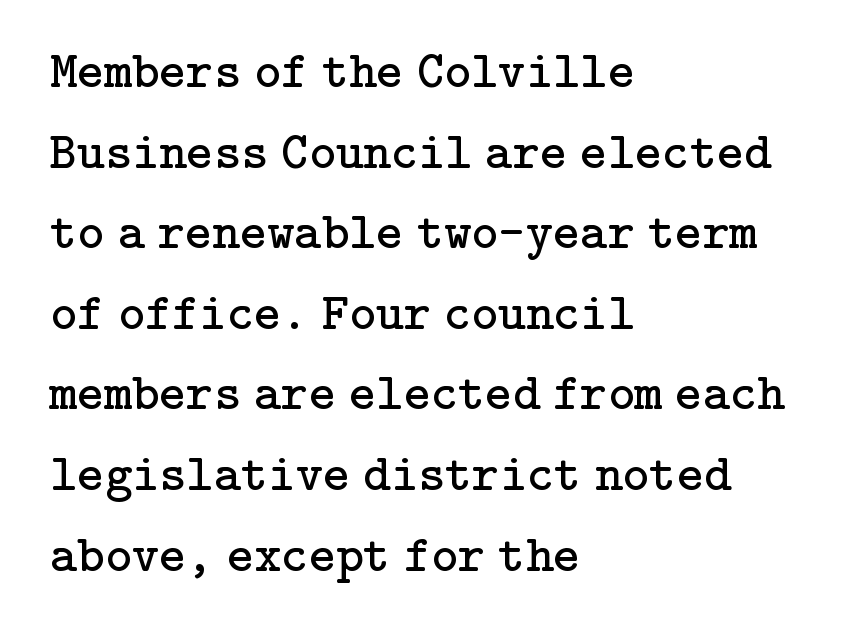
{"serif": "yes", "italic": "no", "bold": "no", "weight": "regular", "width": "normal", "stroke_contrast": "low", "x_height": "medium", "underline": "no", "align": "left", "line_spacing": "normal", "line_spacing_ratio": 1.55, "letter_spacing": "normal", "letter_spacing_em": 0.0, "glyph_px": 52}
